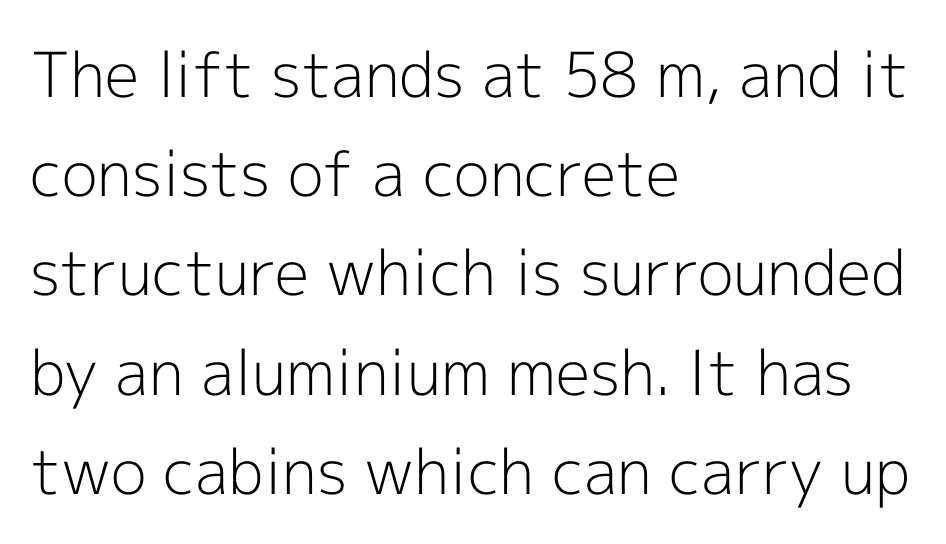
{"serif": "no", "italic": "no", "bold": "no", "weight": "light", "width": "normal", "x_height": "medium", "monospaced": "no", "underline": "no", "align": "left", "line_spacing": "normal", "line_spacing_ratio": 1.6, "letter_spacing": "normal", "letter_spacing_em": 0.0, "glyph_px": 62}
